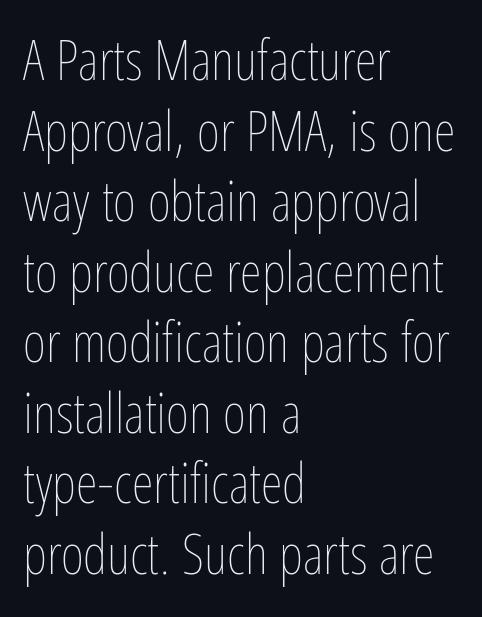
The characters are drawn with everyday or finer stroke widths. The rag falls on the right side of this text block. Vertical strokes here are truly vertical. A typesetter would call this proportional, since set widths differ per character. What's the leading like? Ordinary, nothing unusual. Underline: absent.
